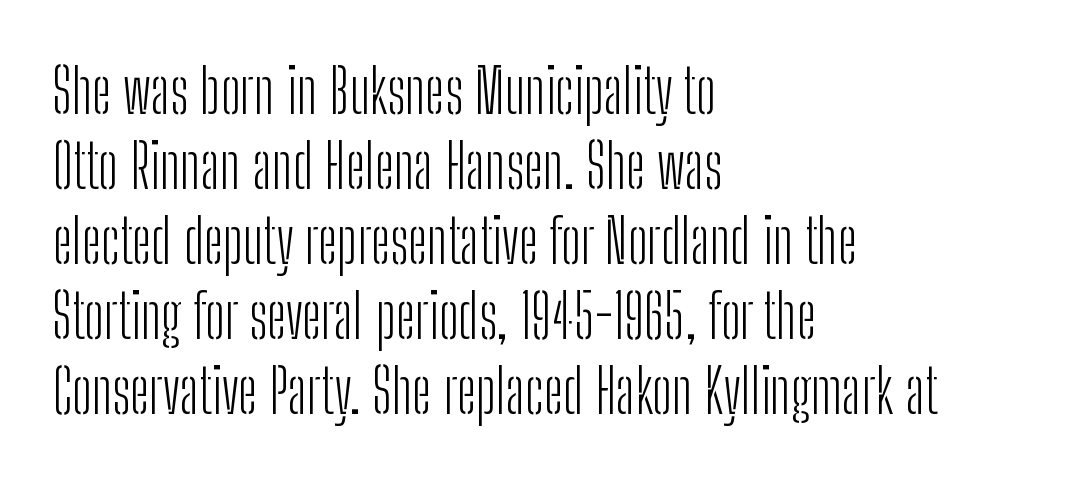
The image shows 61 px light, condensed sans-serif type, upright; set left-aligned, line spacing 1.23x, normal letter spacing, not underlined; low stroke contrast and a medium x-height.
